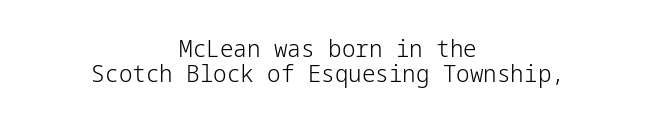
{"italic": "no", "bold": "no", "underline": "no", "align": "center", "line_spacing": "tight", "line_spacing_ratio": 1.06, "letter_spacing": "normal", "letter_spacing_em": 0.0, "glyph_px": 24}
